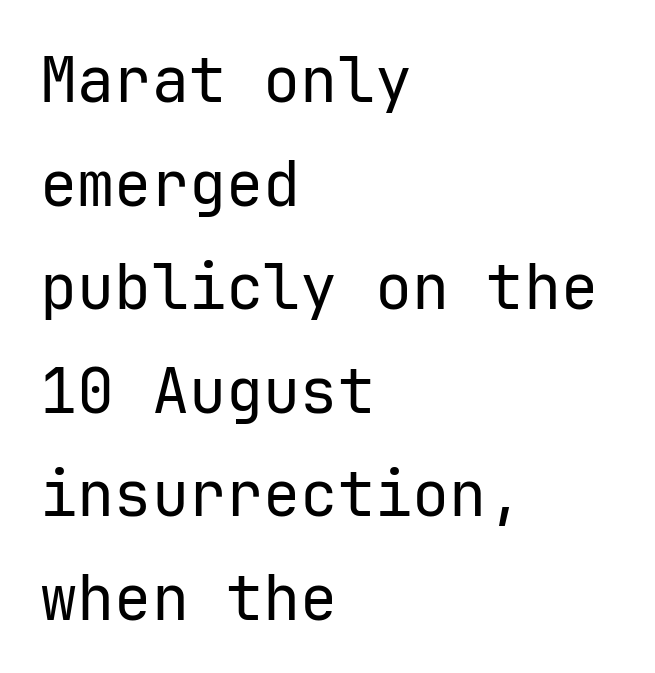
The paragraph shown leans on its left margin. Bold? No — there's no thickening of the strokes. Is this a fixed-width face? Yes — each glyph sits in an identical cell. Look at the bottom of the vertical strokes: they stop flat, with no serifs. The area under the type is left untouched. Reading down the column, the eye jumps a familiar distance to each next line.
